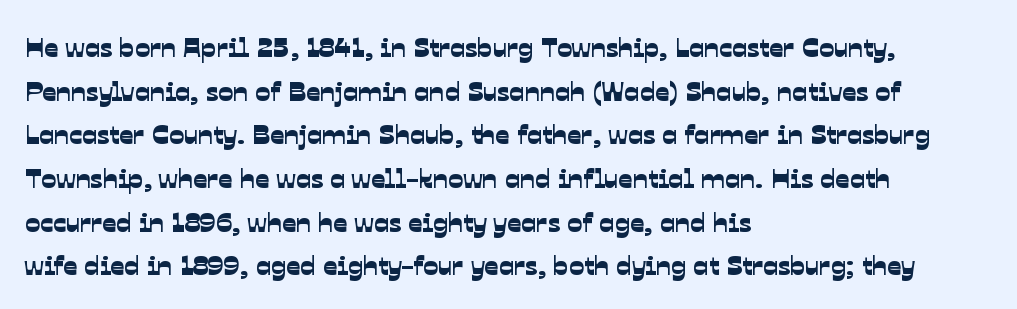
Q: Is the typeface a serif or a sans-serif typeface? A: Sans-serif.
Q: Is the text underlined? A: No.
Q: How is the paragraph aligned? A: Left-aligned.
Q: Is the spacing between letters normal or unusually wide? A: Normal.
Q: Is the spacing between lines tight, normal or loose? A: Normal.
Q: Width (condensed, normal, or wide)? A: Normal.
Q: Stroke contrast? A: Low.
Q: x-height? A: Medium.
Q: Monospaced? A: No.
